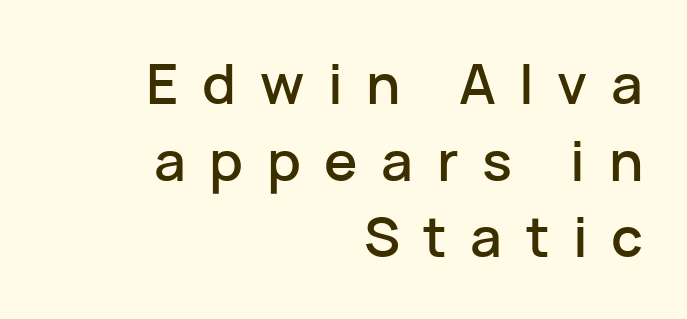
{"serif": "no", "italic": "no", "width": "normal", "stroke_contrast": "low", "x_height": "medium", "monospaced": "no", "underline": "no", "align": "right", "line_spacing": "normal", "line_spacing_ratio": 1.37, "letter_spacing": "wide", "letter_spacing_em": 0.42, "glyph_px": 56}
